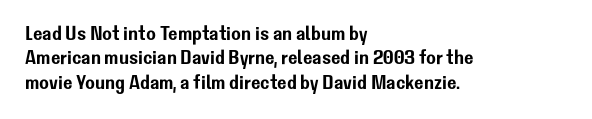
Q: Is the text italic (slanted)? A: No, it is upright.
Q: Is the text underlined? A: No.
Q: How is the paragraph aligned? A: Left-aligned.
Q: Is the spacing between letters normal or unusually wide? A: Normal.
